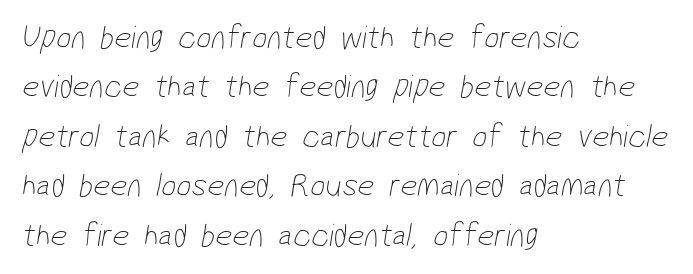
The image shows 33 px thin, condensed sans-serif type; set left-aligned, normal line spacing (1.5x), normal letter spacing, not underlined; low stroke contrast and a medium x-height.
